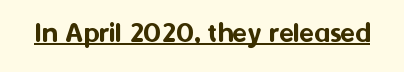
{"serif": "no", "italic": "no", "width": "normal", "stroke_contrast": "medium", "x_height": "medium", "monospaced": "no", "underline": "yes", "letter_spacing": "normal", "letter_spacing_em": 0.0, "glyph_px": 30}
